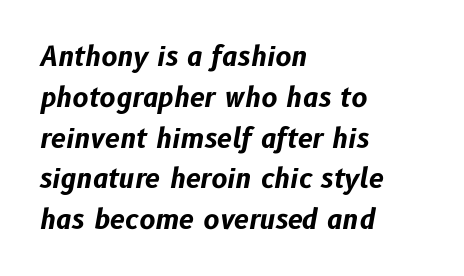
Q: Is the text bold? A: Yes.
Q: Is the text italic (slanted)? A: Yes, it leans right by about 10 degrees.
Q: Is the text underlined? A: No.
Q: How is the paragraph aligned? A: Left-aligned.
Q: Is the spacing between letters normal or unusually wide? A: Normal.
Q: Is the spacing between lines tight, normal or loose? A: Normal.
